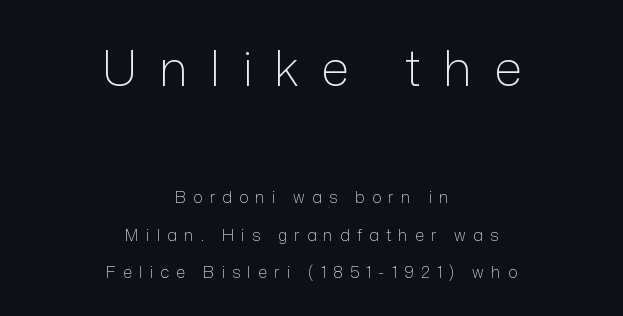
The image shows 49 px light sans-serif type, upright; set centered, loose line spacing (2.33x), unusually wide letter spacing (+0.45 em), not underlined; the first (top) block is 3.06x larger; low stroke contrast and a medium x-height.
